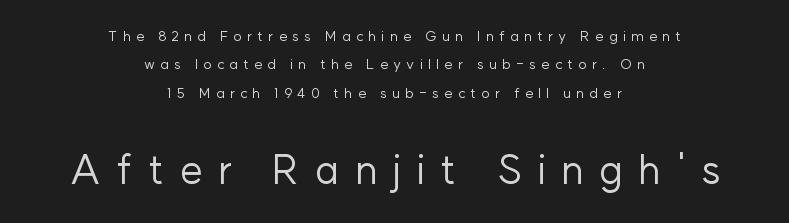
The typeface chosen for these lines omits serifs. Weight: not bold — regular or lighter. This is the regular roman posture of the typeface. Does the leading feel generous? Absolutely, it's lavish. Do the characters align in a grid? No, the font is proportional. The space beneath each line is pristine and unruled.
